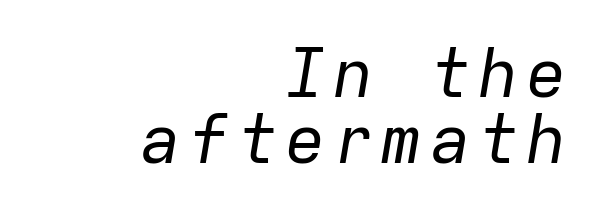
Q: Is the text bold? A: No.
Q: Is the text italic (slanted)? A: Yes, it leans right by about 9 degrees.
Q: Is the text underlined? A: No.
Q: How is the paragraph aligned? A: Right-aligned.
Q: Is the spacing between lines tight, normal or loose? A: Tight.
Q: Width (condensed, normal, or wide)? A: Normal.
Q: Stroke contrast? A: Low.
Q: x-height? A: Medium.
Q: Monospaced? A: Yes.
